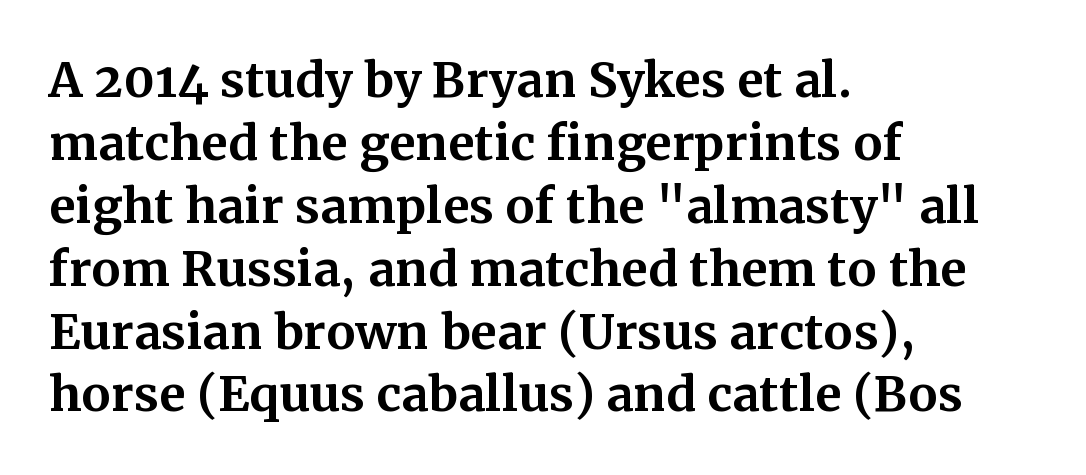
The image shows 48 px bold serif type, upright; set left-aligned, normal line spacing (1.31x), normal letter spacing, not underlined; medium stroke contrast and a medium x-height.
